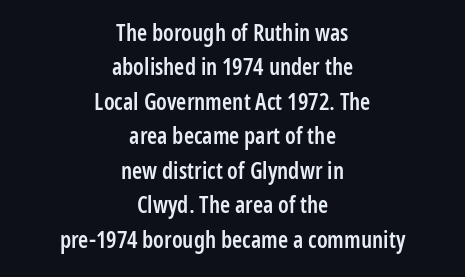
{"italic": "no", "bold": "semi", "underline": "no", "align": "center", "line_spacing": "normal", "line_spacing_ratio": 1.5, "letter_spacing": "normal", "letter_spacing_em": 0.0, "glyph_px": 23}
